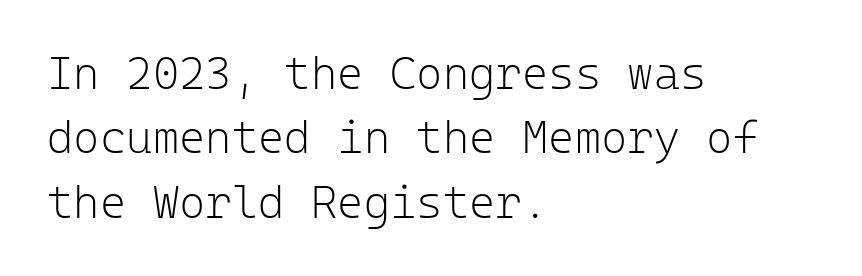
{"serif": "no", "italic": "no", "bold": "no", "weight": "light", "width": "normal", "stroke_contrast": "low", "x_height": "medium", "monospaced": "yes", "underline": "no", "align": "left", "line_spacing": "normal", "line_spacing_ratio": 1.43, "letter_spacing": "normal", "letter_spacing_em": 0.0, "glyph_px": 45}
